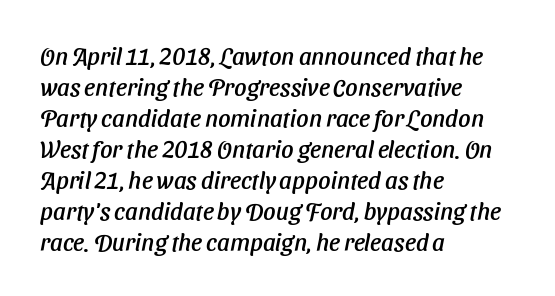
Q: Is the text underlined? A: No.
Q: How is the paragraph aligned? A: Left-aligned.
Q: Is the spacing between letters normal or unusually wide? A: Normal.
Q: Is the spacing between lines tight, normal or loose? A: Normal.
